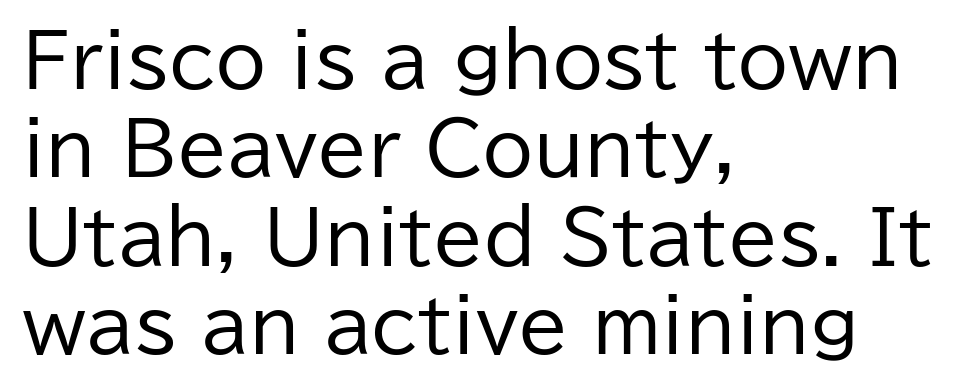
The image shows 73 px regular-weight sans-serif type, upright; set left-aligned, line spacing 1.21x, normal letter spacing, not underlined; low stroke contrast and a medium x-height.
